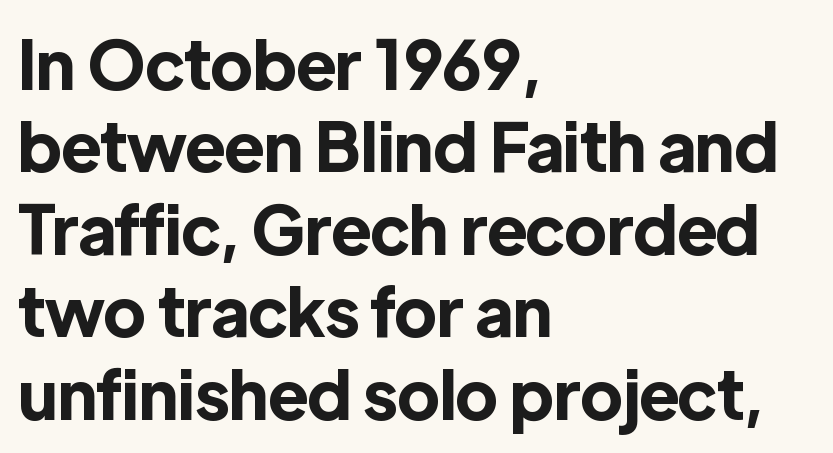
Q: Is the text bold? A: Yes.
Q: Is the text italic (slanted)? A: No, it is upright.
Q: Is the typeface a serif or a sans-serif typeface? A: Sans-serif.
Q: Is the text underlined? A: No.
Q: How is the paragraph aligned? A: Left-aligned.
Q: Is the spacing between letters normal or unusually wide? A: Normal.
Q: Width (condensed, normal, or wide)? A: Normal.
Q: x-height? A: Medium.
Q: Monospaced? A: No.
